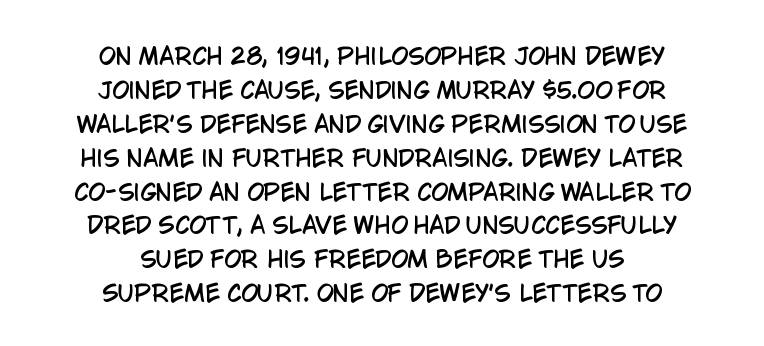
{"italic": "no", "underline": "no", "align": "center", "line_spacing": "normal", "line_spacing_ratio": 1.54, "letter_spacing": "normal", "letter_spacing_em": 0.0, "glyph_px": 22}
